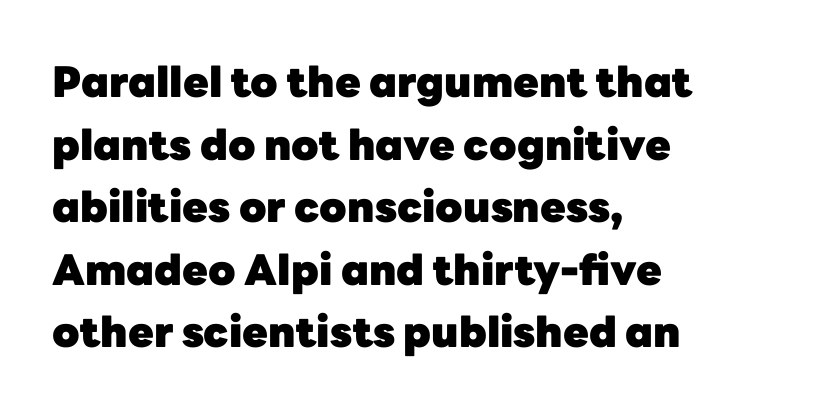
The image shows 42 px heavy sans-serif type, upright; set left-aligned, normal line spacing (1.49x), normal letter spacing, not underlined; low stroke contrast and a medium x-height.
